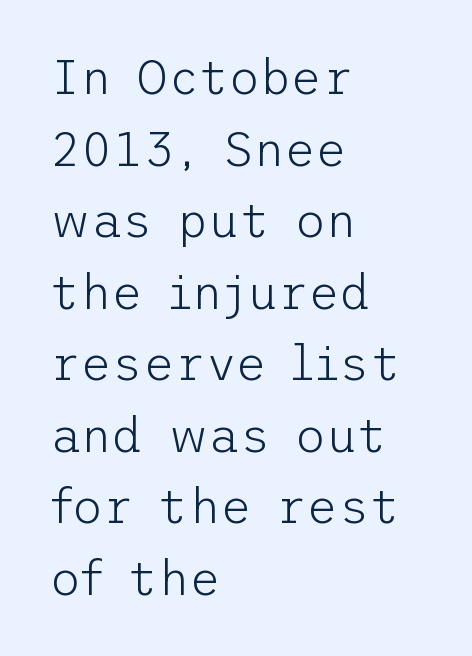
Regarding leading, the lines here are spaced in the standard way. In CSS terms this would be text-align: left. You can tell it's not italic because the verticals are truly vertical. The glyphs are unaccompanied by any horizontal stroke below them.
